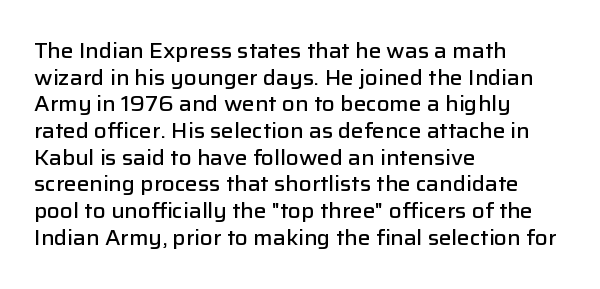
The image shows 21 px text type, upright; set left-aligned, normal line spacing (1.27x), normal letter spacing, not underlined.
